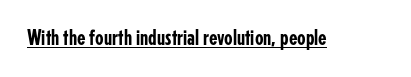
{"italic": "no", "underline": "yes", "letter_spacing": "normal", "letter_spacing_em": 0.0, "glyph_px": 22}
